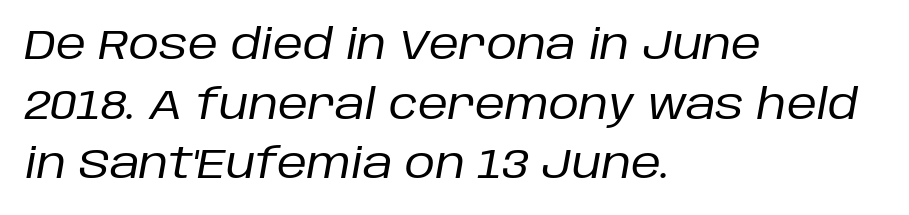
{"italic": "yes", "lean": "right", "slant_degrees": 10, "bold": "no", "weight": "regular", "width": "normal", "stroke_contrast": "low", "x_height": "large", "monospaced": "no", "underline": "no", "align": "left", "line_spacing": "normal", "line_spacing_ratio": 1.42, "letter_spacing": "normal", "letter_spacing_em": 0.0, "glyph_px": 42}
